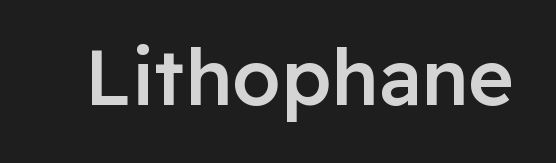
The image shows 78 px semibold sans-serif type, upright; set normal letter spacing, not underlined; low stroke contrast and a medium x-height.
